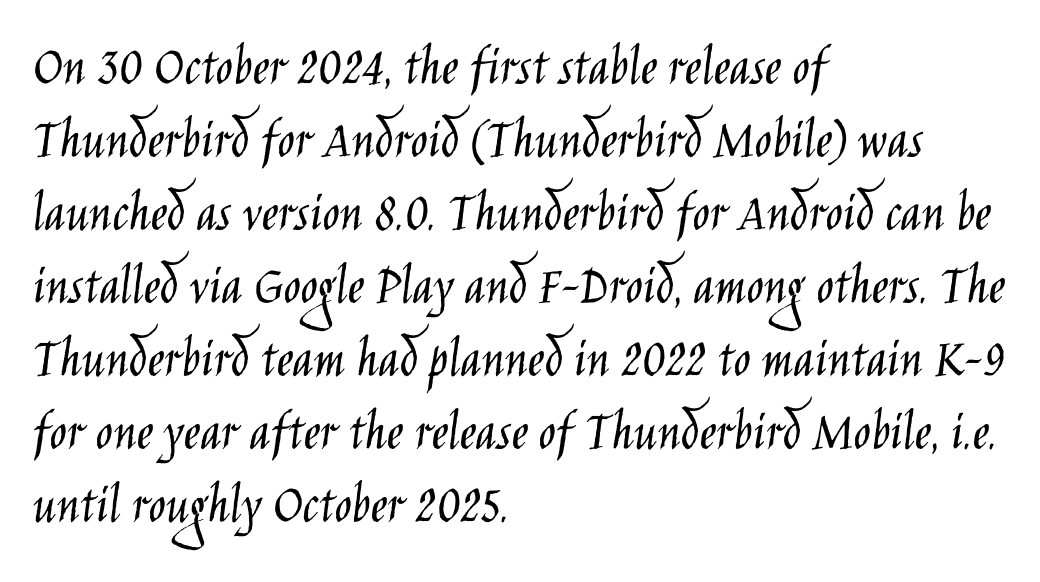
{"serif": "no", "bold": "no", "weight": "light", "width": "condensed", "stroke_contrast": "low", "x_height": "large", "monospaced": "no", "underline": "no", "align": "left", "line_spacing": "normal", "line_spacing_ratio": 1.28, "letter_spacing": "normal", "letter_spacing_em": 0.0, "glyph_px": 57}
